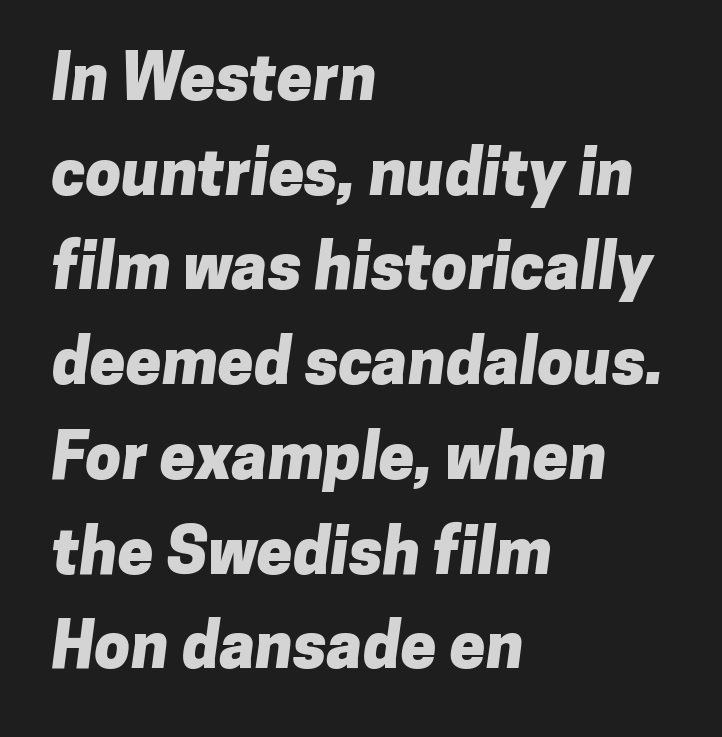
The image shows 64 px heavy sans-serif type; set left-aligned, normal line spacing (1.48x), normal letter spacing, not underlined; low stroke contrast and a medium x-height.
